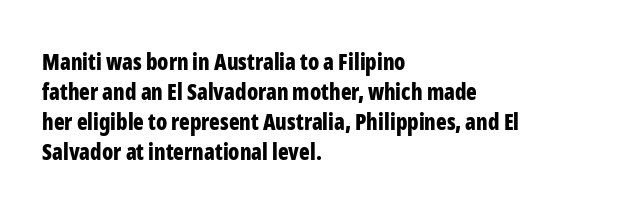
{"italic": "no", "bold": "yes", "underline": "no", "align": "left", "line_spacing": "normal", "line_spacing_ratio": 1.36, "letter_spacing": "normal", "letter_spacing_em": 0.0, "glyph_px": 22}
